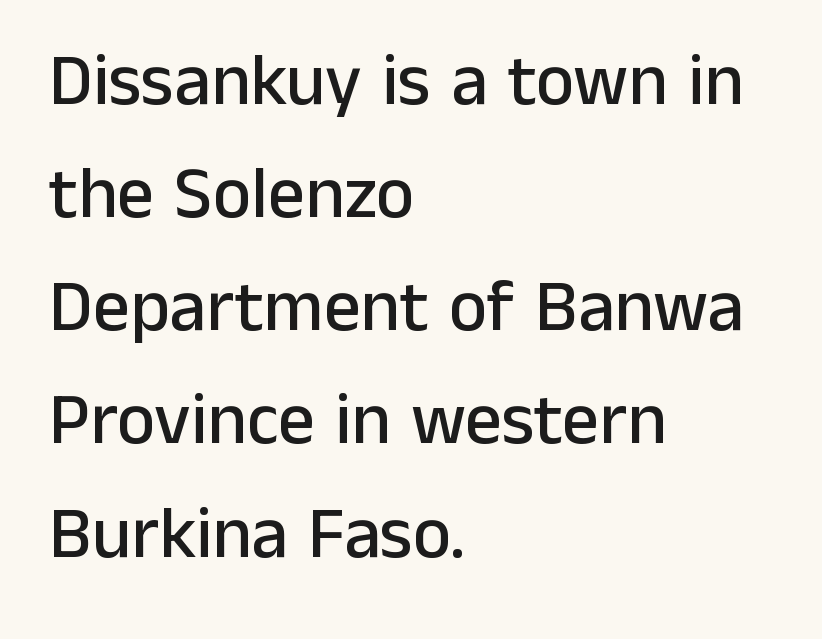
{"serif": "no", "italic": "no", "width": "normal", "stroke_contrast": "low", "x_height": "medium", "monospaced": "no", "underline": "no", "align": "left", "line_spacing": "normal", "line_spacing_ratio": 1.55, "letter_spacing": "normal", "letter_spacing_em": 0.0, "glyph_px": 73}
